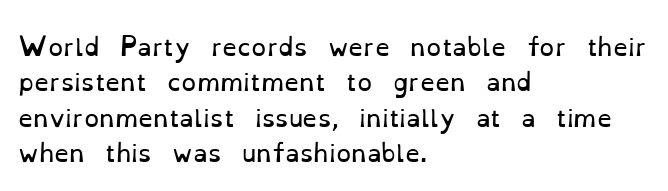
{"italic": "no", "bold": "no", "underline": "no", "align": "left", "line_spacing": "normal", "line_spacing_ratio": 1.47, "letter_spacing": "normal", "letter_spacing_em": 0.0, "glyph_px": 24}
